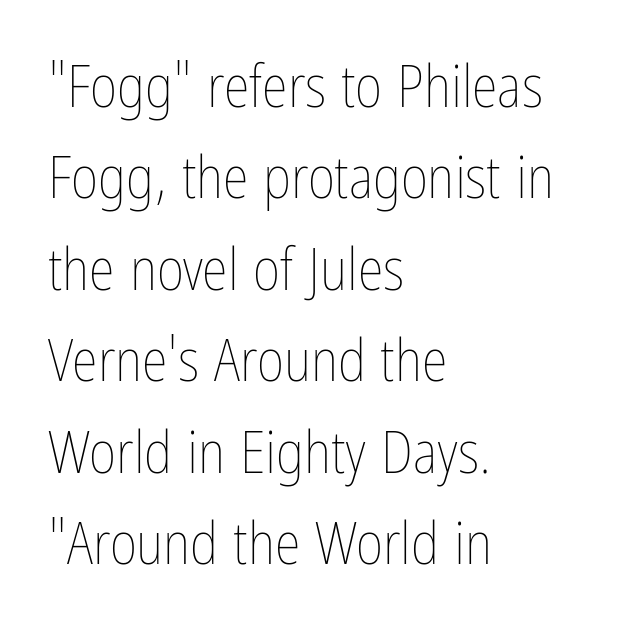
{"italic": "no", "bold": "no", "weight": "thin", "width": "condensed", "stroke_contrast": "low", "x_height": "medium", "monospaced": "no", "underline": "no", "align": "left", "line_spacing": "normal", "line_spacing_ratio": 1.55, "letter_spacing": "normal", "letter_spacing_em": 0.0, "glyph_px": 59}
